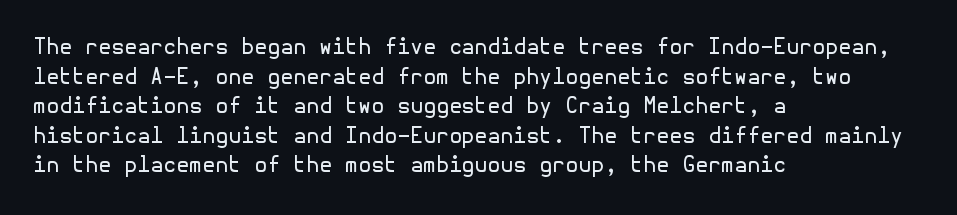
The image shows 21 px text type, upright; set left-aligned, normal line spacing (1.41x), normal letter spacing, not underlined.
